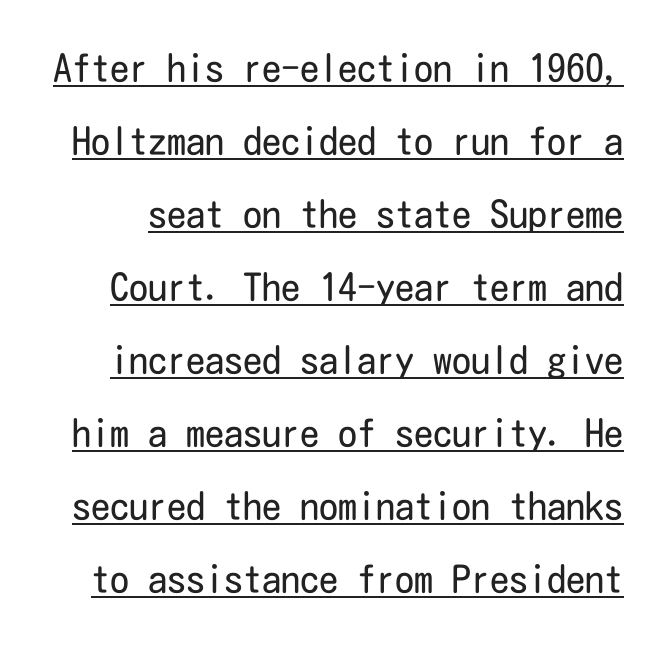
The image shows 38 px regular-weight, condensed sans-serif type, upright; set loose line spacing (1.92x), normal letter spacing, underlined; low stroke contrast and a medium x-height.
